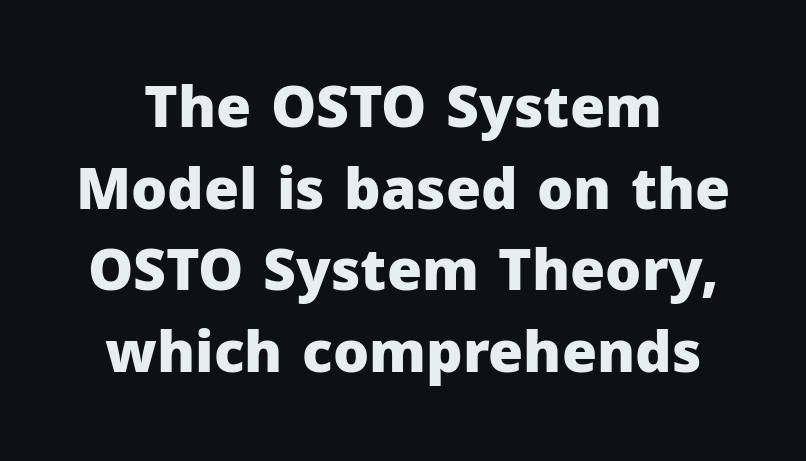
A normal amount of white space separates one row of letters from the next. Underlining? Definitely not there. Set as a true bold cut, around the 700 mark. The font's upright variant was chosen for this text.
